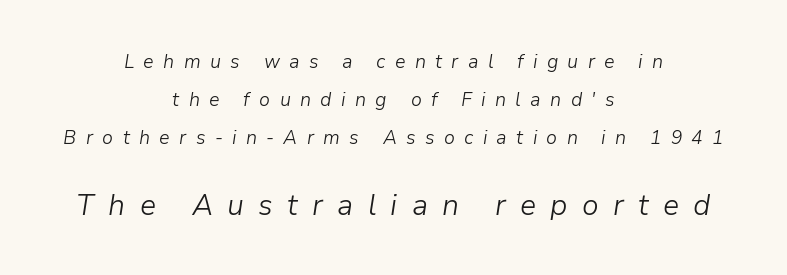
The image shows 29 px light type, italic (leaning right); set centered, loose line spacing (2.0x), unusually wide letter spacing (+0.49 em), not underlined; the second (bottom) block is 1.53x larger; low stroke contrast and a medium x-height.
